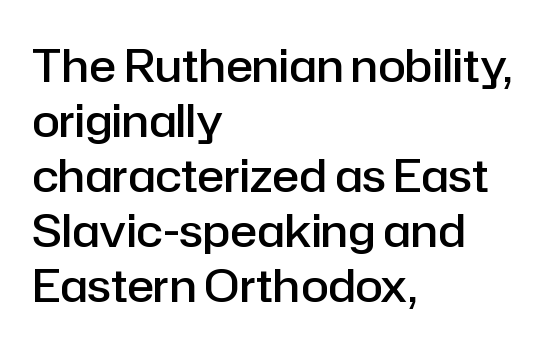
Q: Is the text bold? A: Semi-bold.
Q: Is the text italic (slanted)? A: No, it is upright.
Q: Is the typeface a serif or a sans-serif typeface? A: Sans-serif.
Q: Is the text underlined? A: No.
Q: How is the paragraph aligned? A: Left-aligned.
Q: Is the spacing between letters normal or unusually wide? A: Normal.
Q: Width (condensed, normal, or wide)? A: Normal.
Q: Stroke contrast? A: Low.
Q: x-height? A: Medium.
Q: Monospaced? A: No.
